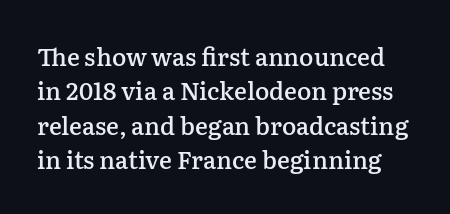
The image shows 24 px text type, upright; set normal line spacing (1.43x), normal letter spacing, not underlined.
